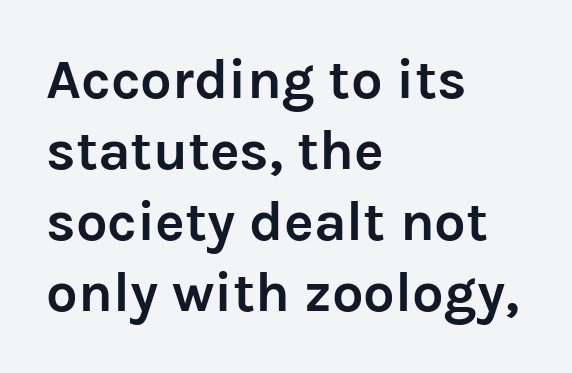
The image shows 56 px semibold sans-serif type, upright; set left-aligned, normal line spacing (1.27x), normal letter spacing, not underlined; low stroke contrast and a medium x-height.
